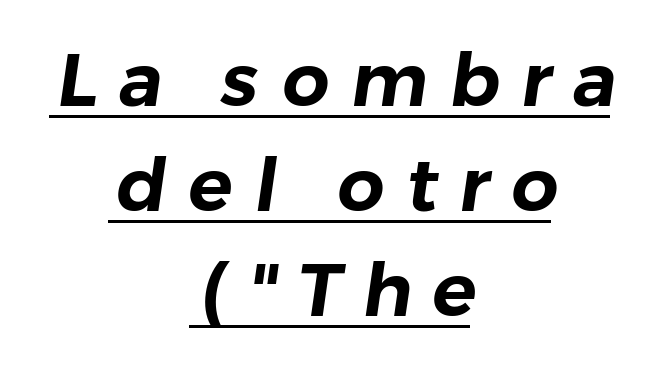
{"serif": "no", "width": "normal", "stroke_contrast": "low", "x_height": "medium", "monospaced": "no", "underline": "yes", "align": "center", "line_spacing": "normal", "line_spacing_ratio": 1.42, "letter_spacing": "wide", "letter_spacing_em": 0.29, "glyph_px": 74}
